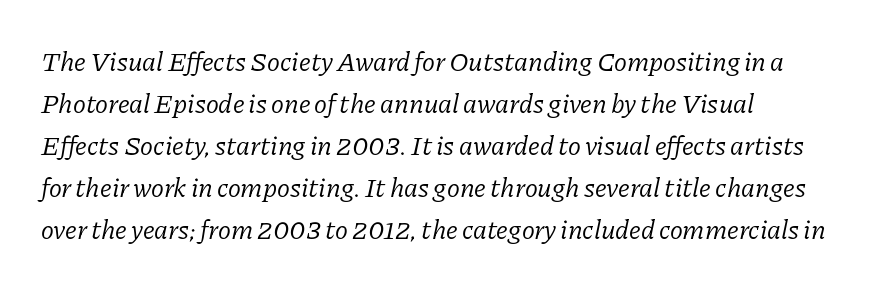
{"italic": "yes", "lean": "right", "slant_degrees": 11, "bold": "no", "underline": "no", "line_spacing": "normal", "line_spacing_ratio": 1.56, "letter_spacing": "normal", "letter_spacing_em": 0.0, "glyph_px": 27}
